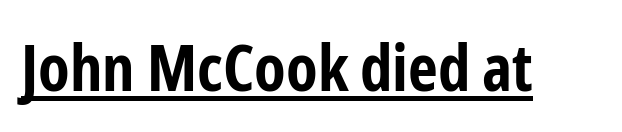
Q: Is the text bold? A: Yes.
Q: Is the text italic (slanted)? A: No, it is upright.
Q: Is the typeface a serif or a sans-serif typeface? A: Sans-serif.
Q: Is the text underlined? A: Yes.
Q: Is the spacing between letters normal or unusually wide? A: Normal.
Q: Width (condensed, normal, or wide)? A: Condensed.
Q: Stroke contrast? A: Low.
Q: x-height? A: Medium.
Q: Monospaced? A: No.
